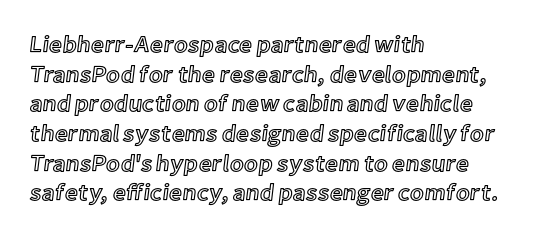
{"underline": "no", "align": "left", "line_spacing": "normal", "line_spacing_ratio": 1.29, "letter_spacing": "normal", "letter_spacing_em": 0.0, "glyph_px": 23}
